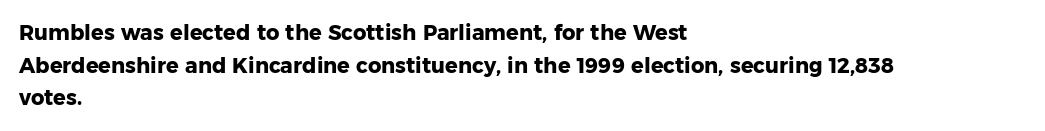
The image shows 21 px bold type, upright; set left-aligned, normal line spacing (1.55x), normal letter spacing, not underlined.
